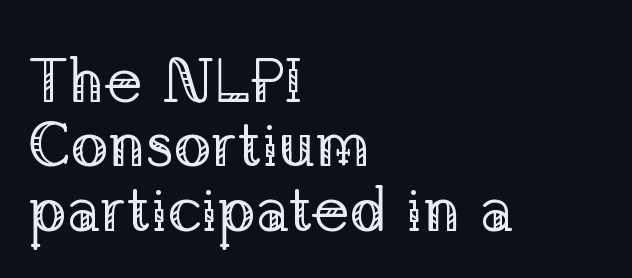
{"serif": "yes", "italic": "no", "bold": "no", "weight": "regular", "width": "normal", "stroke_contrast": "low", "x_height": "medium", "monospaced": "no", "underline": "no", "align": "left", "line_spacing": "tight", "line_spacing_ratio": 1.02, "letter_spacing": "normal", "letter_spacing_em": 0.0, "glyph_px": 63}
